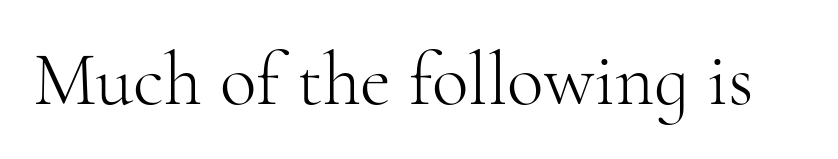
The letters advance in unequal steps, a hallmark of proportional type. No word sits above an underline. The characters display serif detailing at their extremities. The strokes are not fattened; the text isn't bold.
